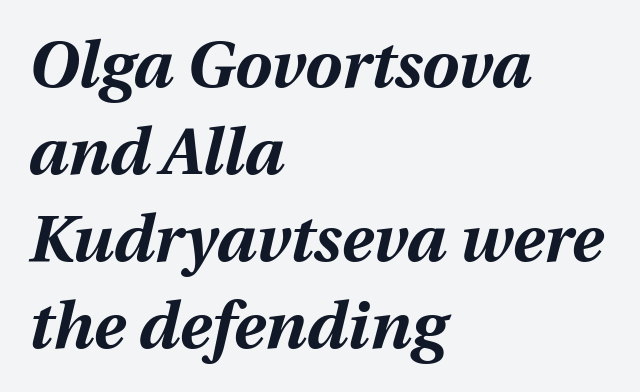
The image shows 66 px bold type, italic (leaning right); set left-aligned, normal line spacing (1.32x), normal letter spacing, not underlined; medium stroke contrast and a medium x-height.
